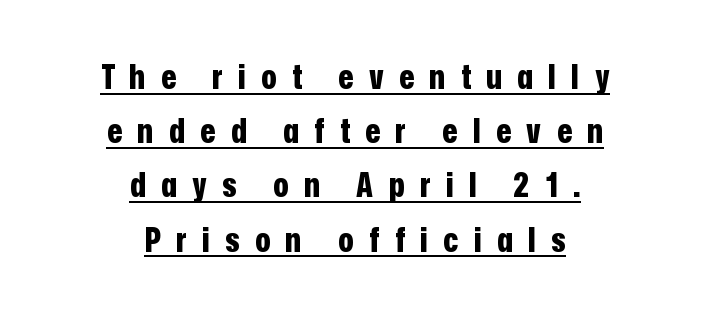
The image shows 35 px bold, condensed sans-serif type, upright; set centered, normal line spacing (1.55x), unusually wide letter spacing (+0.44 em), underlined; low stroke contrast and a medium x-height.
